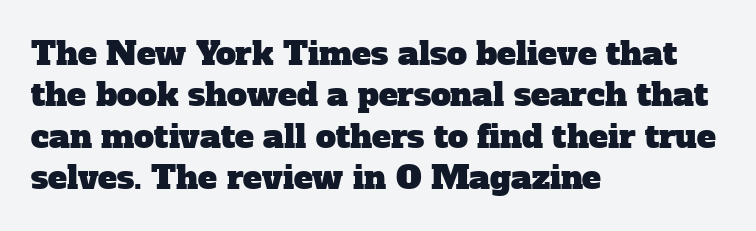
The image shows 32 px serif type; set left-aligned, normal line spacing (1.29x), normal letter spacing, not underlined; low stroke contrast and a medium x-height.
